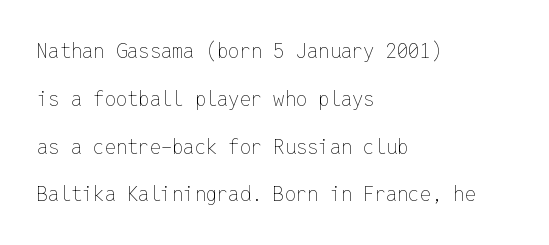
{"italic": "no", "bold": "no", "underline": "no", "align": "left", "line_spacing": "loose", "line_spacing_ratio": 2.39, "letter_spacing": "normal", "letter_spacing_em": 0.0, "glyph_px": 20}
